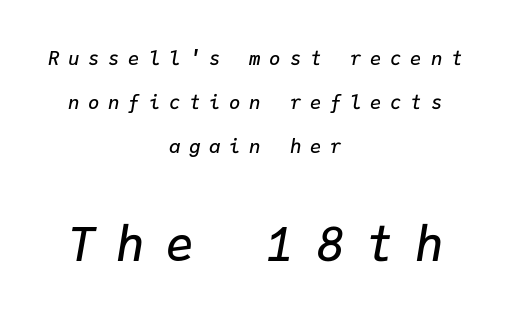
{"italic": "yes", "lean": "right", "slant_degrees": 9, "bold": "semi", "weight": "semibold", "width": "normal", "stroke_contrast": "low", "x_height": "medium", "monospaced": "yes", "underline": "no", "align": "center", "line_spacing": "loose", "line_spacing_ratio": 2.32, "letter_spacing": "wide", "letter_spacing_em": 0.46, "larger_block": "second", "size_ratio": 2.47, "glyph_px": 47}
